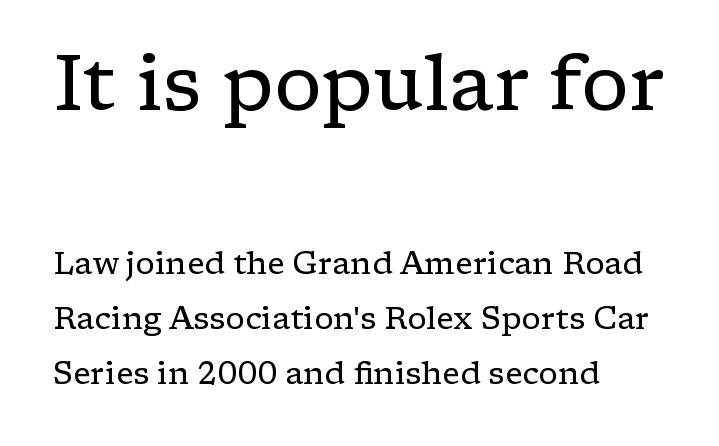
{"serif": "yes", "italic": "no", "bold": "no", "weight": "regular", "width": "wide", "stroke_contrast": "low", "x_height": "medium", "monospaced": "no", "underline": "no", "align": "left", "line_spacing_ratio": 1.77, "letter_spacing": "normal", "letter_spacing_em": 0.0, "larger_block": "first", "size_ratio": 2.48, "glyph_px": 77}
